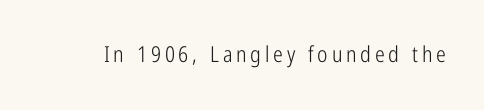
The image shows 22 px text type, upright; set not underlined.
